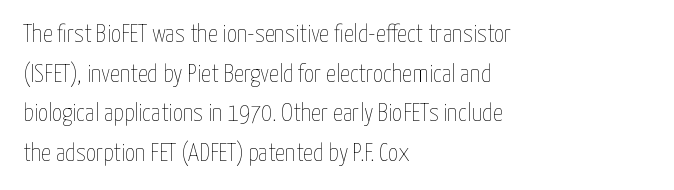
No italicization has been applied; the sample stays upright. Which margin do the lines hug? The left one — the right edge is uneven. Interline gaps are of average width in this sample. Descender tails drop into unmarked territory.
